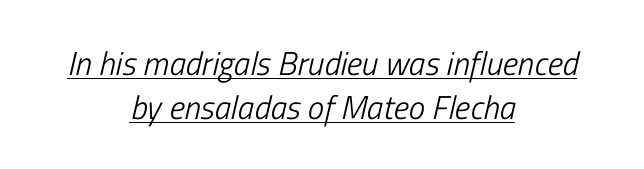
The image shows 33 px light, condensed type, italic (leaning right); set centered, normal line spacing (1.33x), normal letter spacing, underlined; low stroke contrast and a medium x-height.
